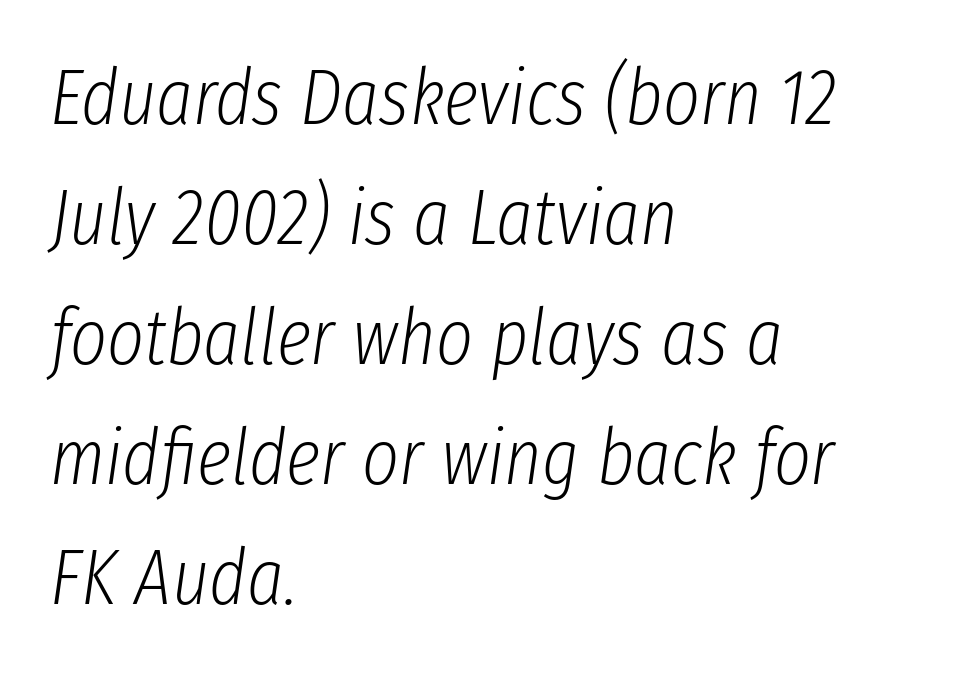
Q: Is the text bold? A: No.
Q: Is the text italic (slanted)? A: Yes, it leans right by about 8 degrees.
Q: Is the text underlined? A: No.
Q: How is the paragraph aligned? A: Left-aligned.
Q: Is the spacing between letters normal or unusually wide? A: Normal.
Q: Is the spacing between lines tight, normal or loose? A: Normal.
Q: Width (condensed, normal, or wide)? A: Condensed.
Q: Stroke contrast? A: Low.
Q: x-height? A: Medium.
Q: Monospaced? A: No.
